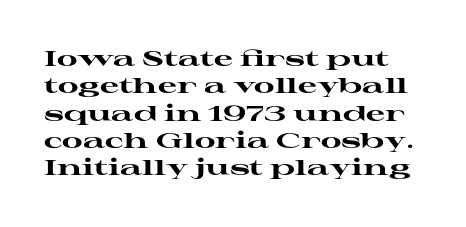
Q: Is the text bold? A: Yes.
Q: Is the text italic (slanted)? A: No, it is upright.
Q: Is the text underlined? A: No.
Q: Is the spacing between letters normal or unusually wide? A: Normal.
Q: Is the spacing between lines tight, normal or loose? A: Normal.
